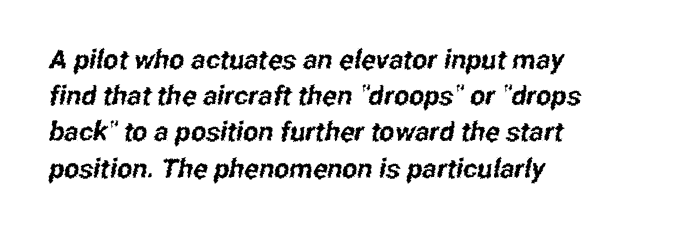
The image shows 27 px text type; set left-aligned, normal line spacing (1.34x), normal letter spacing, not underlined.
